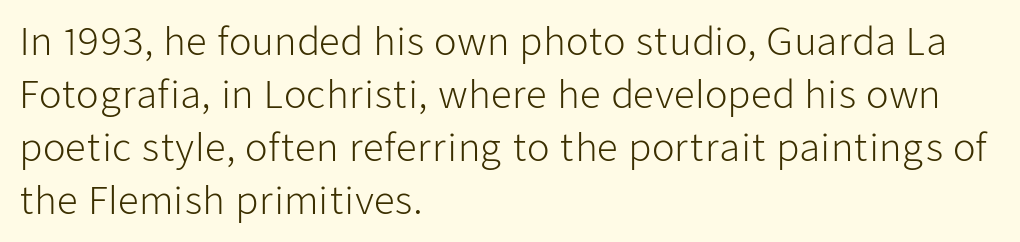
The image shows 37 px light sans-serif type, upright; set left-aligned, normal line spacing (1.43x), normal letter spacing, not underlined; low stroke contrast and a medium x-height.
